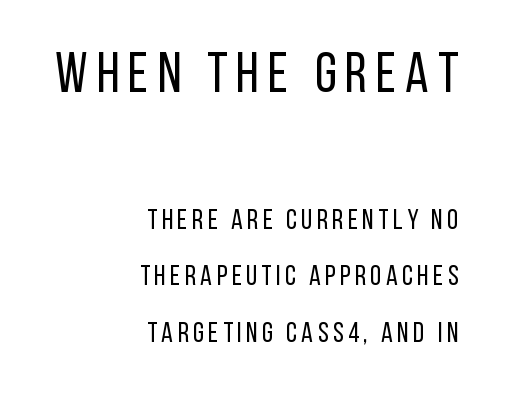
All the whitespace from short lines collects on the left. Nobody drew a line under any word here. A typesetter would call this proportional, since set widths differ per character. The passage shown begins with its larger block and ends with its smaller one. Note: no serifs on the glyphs.
